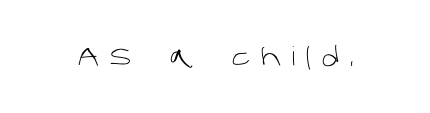
The image shows 26 px text type; set unusually wide letter spacing (+0.39 em), not underlined.
